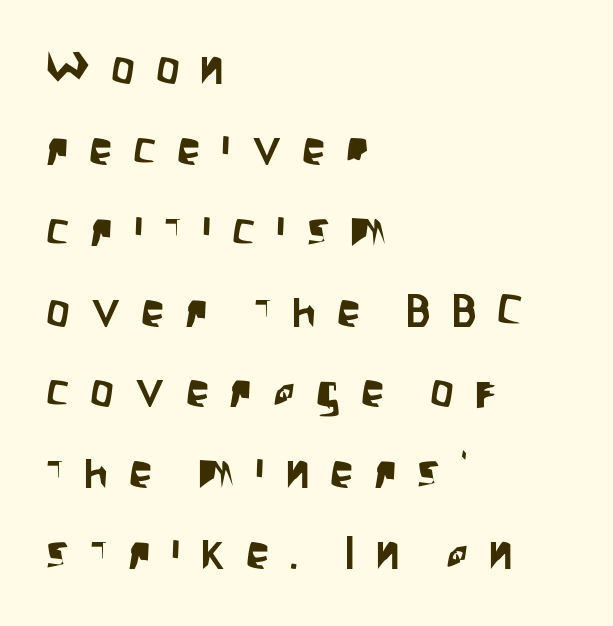
Type style note: lacks serifs. Casual observation: everything's shoved over to the left. A clean baseline with only descenders dipping below it. Tracking here is generous; glyphs stand well apart from one another.
